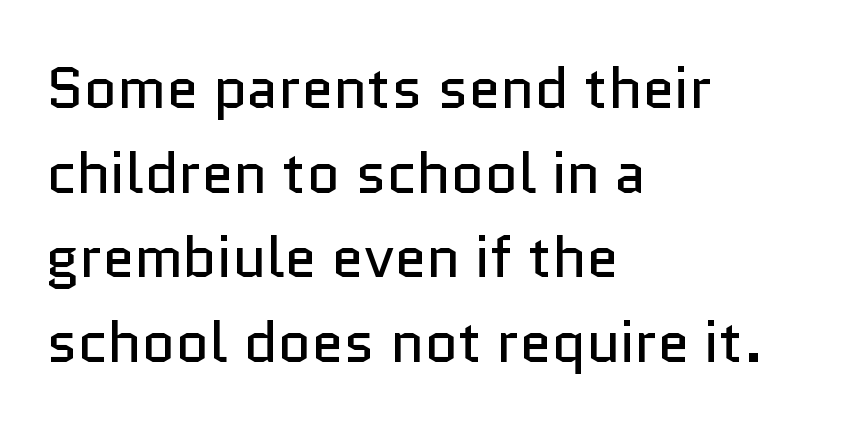
{"serif": "no", "italic": "no", "bold": "no", "weight": "regular", "width": "normal", "stroke_contrast": "low", "x_height": "medium", "monospaced": "no", "underline": "no", "align": "left", "line_spacing": "normal", "line_spacing_ratio": 1.46, "letter_spacing": "normal", "letter_spacing_em": 0.0, "glyph_px": 58}
